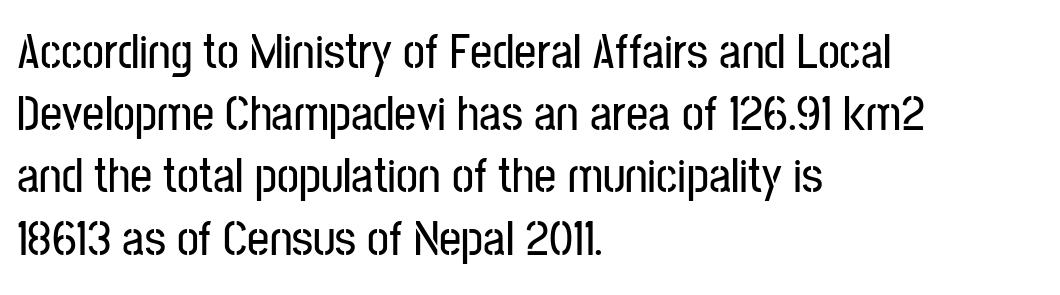
Q: Is the text italic (slanted)? A: No, it is upright.
Q: Is the typeface a serif or a sans-serif typeface? A: Sans-serif.
Q: Is the text underlined? A: No.
Q: How is the paragraph aligned? A: Left-aligned.
Q: Is the spacing between letters normal or unusually wide? A: Normal.
Q: Is the spacing between lines tight, normal or loose? A: Normal.
Q: Width (condensed, normal, or wide)? A: Condensed.
Q: Stroke contrast? A: Low.
Q: x-height? A: Medium.
Q: Monospaced? A: No.
